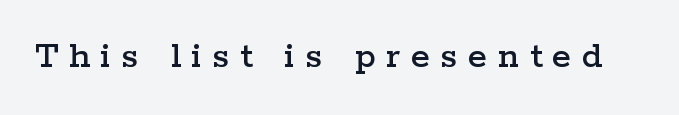
Q: Is the text italic (slanted)? A: No, it is upright.
Q: Is the typeface a serif or a sans-serif typeface? A: Serif.
Q: Is the text underlined? A: No.
Q: Is the spacing between letters normal or unusually wide? A: Unusually wide.
Q: Width (condensed, normal, or wide)? A: Wide.
Q: Stroke contrast? A: Low.
Q: x-height? A: Medium.
Q: Monospaced? A: No.
